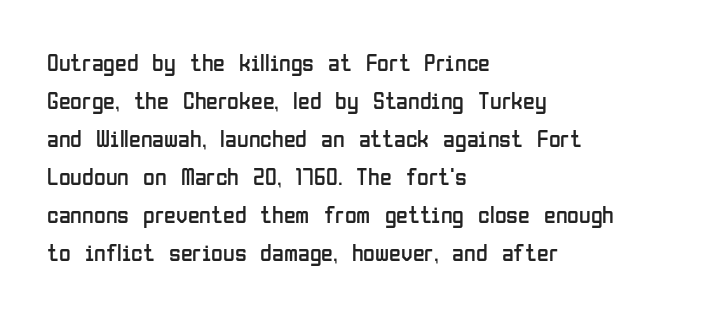
Q: Is the text bold? A: No.
Q: Is the text italic (slanted)? A: No, it is upright.
Q: Is the text underlined? A: No.
Q: How is the paragraph aligned? A: Left-aligned.
Q: Is the spacing between letters normal or unusually wide? A: Normal.
Q: Is the spacing between lines tight, normal or loose? A: Normal.
